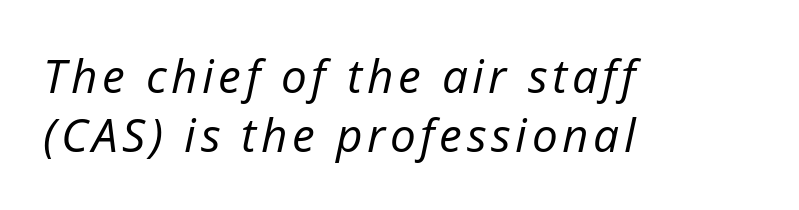
{"italic": "yes", "lean": "right", "slant_degrees": 12, "bold": "no", "weight": "regular", "width": "normal", "stroke_contrast": "low", "x_height": "medium", "monospaced": "no", "underline": "no", "align": "left", "line_spacing": "normal", "line_spacing_ratio": 1.29, "glyph_px": 46}
